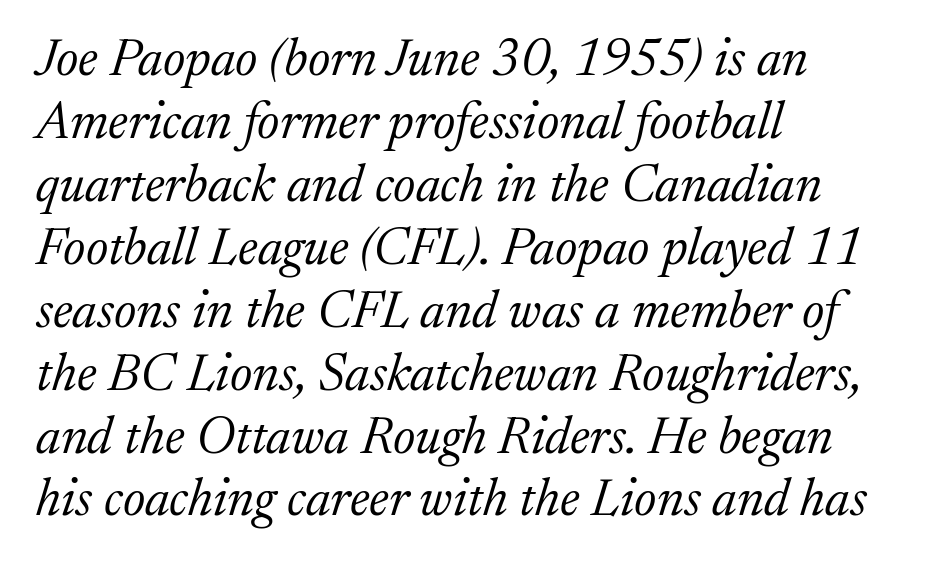
The setting favours the left margin, as ordinary paragraphs usually do. The strip under each line holds only bare page. Notice how the stems are inclined rather than vertical — that's the hallmark of italics. A light-to-regular cut is what we see here.
